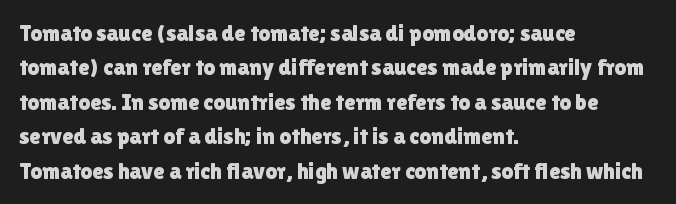
The specimen omits any rule beneath the text block's lines. The line-height multiplier appears to be the usual default. Posture: upright roman. The letters sit at their default tracking, neither squeezed nor spread.
